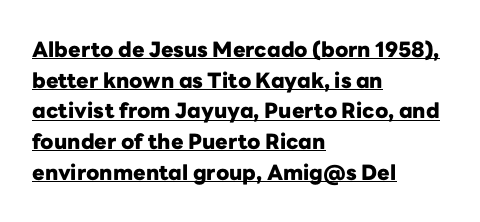
The image shows 21 px bold type, upright; set left-aligned, normal line spacing (1.46x), normal letter spacing, underlined.
